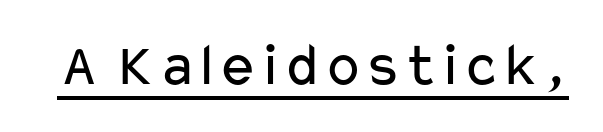
The image shows 61 px regular-weight, wide sans-serif type, upright; set normal letter spacing, underlined; low stroke contrast and a medium x-height.
